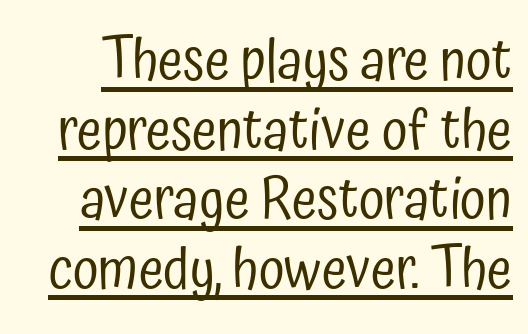
{"serif": "no", "italic": "no", "bold": "no", "weight": "regular", "width": "condensed", "stroke_contrast": "low", "x_height": "medium", "monospaced": "no", "underline": "yes", "line_spacing_ratio": 1.22, "letter_spacing": "normal", "letter_spacing_em": 0.0, "glyph_px": 57}
